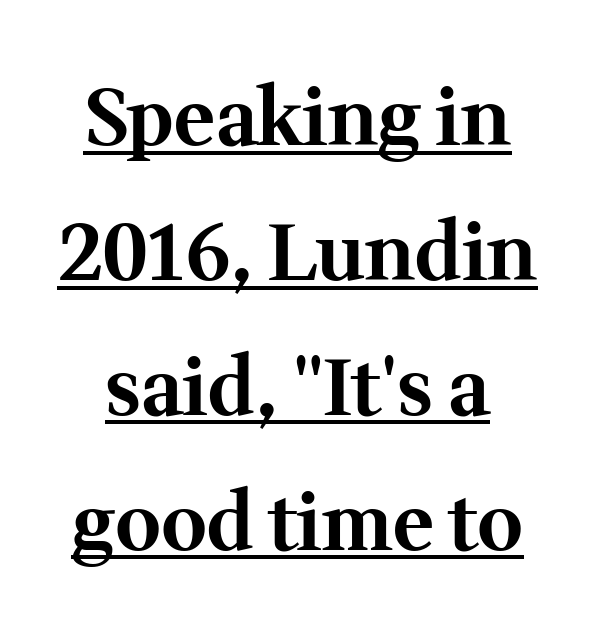
Q: Is the text bold? A: Yes.
Q: Is the text italic (slanted)? A: No, it is upright.
Q: Is the typeface a serif or a sans-serif typeface? A: Serif.
Q: Is the text underlined? A: Yes.
Q: Is the spacing between letters normal or unusually wide? A: Normal.
Q: Width (condensed, normal, or wide)? A: Normal.
Q: Stroke contrast? A: Medium.
Q: x-height? A: Medium.
Q: Monospaced? A: No.
